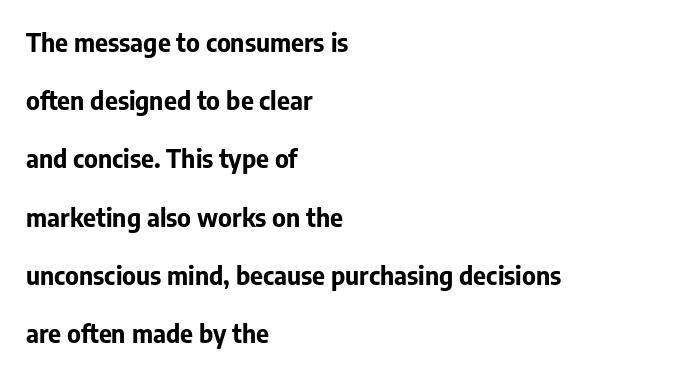
The tracking reads as untouched default to a designer's eye. The leading is generous, giving the passage an open texture. Every letter is thick-stroked: bold, no question. Italic: no, the glyphs are upright roman. Short and long lines alike share a common starting point at left.
